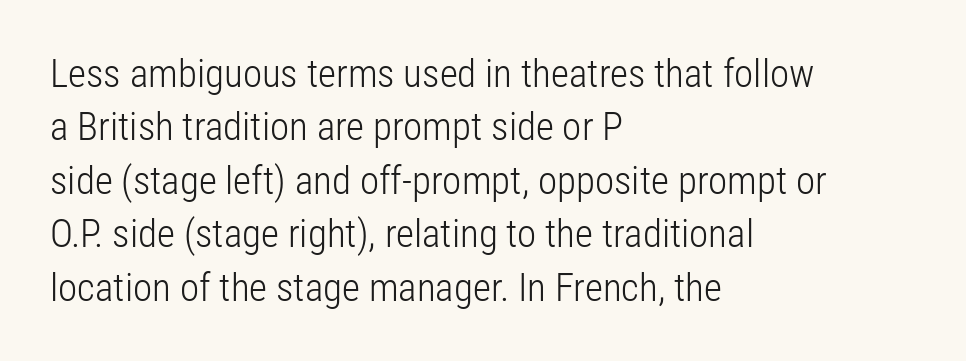
{"serif": "no", "italic": "no", "bold": "no", "weight": "light", "width": "condensed", "stroke_contrast": "low", "x_height": "medium", "monospaced": "no", "underline": "no", "align": "left", "line_spacing": "normal", "line_spacing_ratio": 1.37, "letter_spacing": "normal", "letter_spacing_em": 0.0, "glyph_px": 39}
